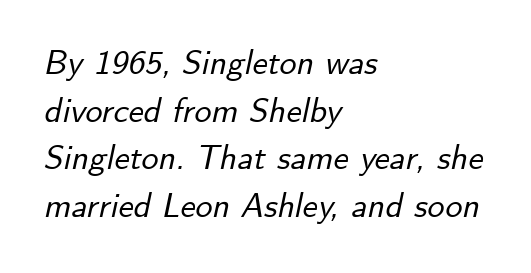
{"italic": "yes", "lean": "right", "slant_degrees": 12, "width": "normal", "stroke_contrast": "low", "x_height": "small", "monospaced": "no", "underline": "no", "align": "left", "line_spacing": "normal", "line_spacing_ratio": 1.4, "letter_spacing": "normal", "letter_spacing_em": 0.0, "glyph_px": 34}
